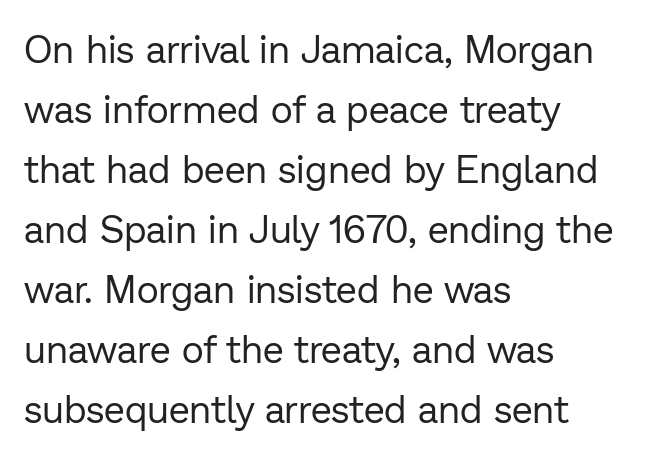
{"serif": "no", "italic": "no", "bold": "no", "weight": "regular", "width": "normal", "stroke_contrast": "low", "x_height": "medium", "monospaced": "no", "underline": "no", "align": "left", "line_spacing": "normal", "line_spacing_ratio": 1.58, "letter_spacing": "normal", "letter_spacing_em": 0.0, "glyph_px": 38}
